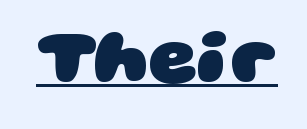
Varying glyph widths throughout — classic text-font behaviour. What decoration does the sample have? An underline. The letters carry no serifs — their stems end cleanly without finishing strokes. The horizontal fit of the characters is conventional and even. A full-strength bold gives these letters their thick strokes.
